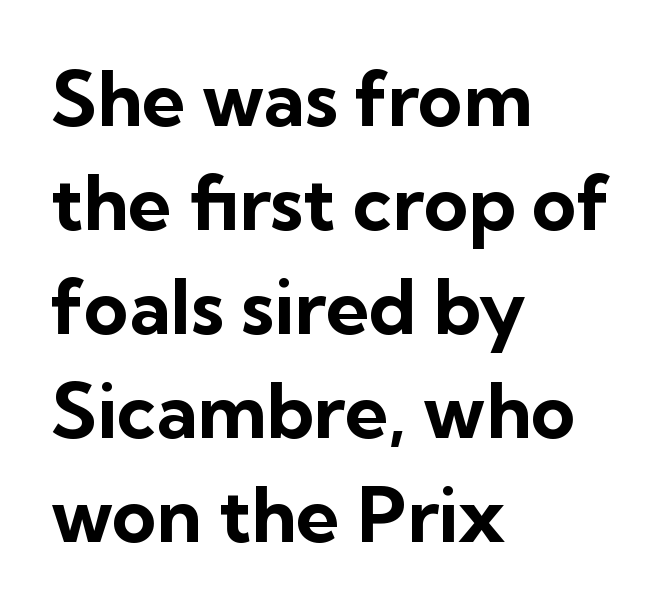
{"serif": "no", "italic": "no", "bold": "yes", "weight": "bold", "width": "normal", "stroke_contrast": "low", "x_height": "medium", "monospaced": "no", "underline": "no", "align": "left", "line_spacing": "normal", "line_spacing_ratio": 1.37, "letter_spacing": "normal", "letter_spacing_em": 0.0, "glyph_px": 76}
